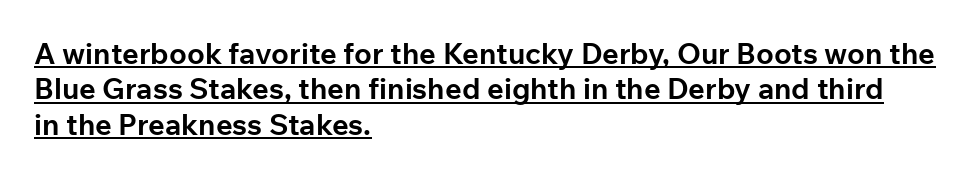
Q: Is the text bold? A: Yes.
Q: Is the text italic (slanted)? A: No, it is upright.
Q: Is the typeface a serif or a sans-serif typeface? A: Sans-serif.
Q: Is the text underlined? A: Yes.
Q: How is the paragraph aligned? A: Left-aligned.
Q: Is the spacing between letters normal or unusually wide? A: Normal.
Q: Width (condensed, normal, or wide)? A: Normal.
Q: Stroke contrast? A: Low.
Q: x-height? A: Medium.
Q: Monospaced? A: No.
